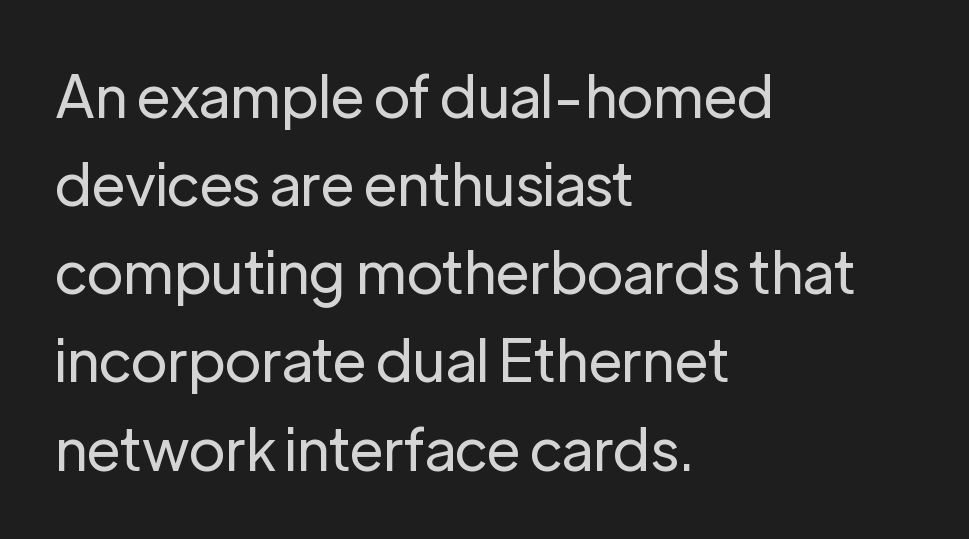
The image shows 58 px regular-weight sans-serif type, upright; set left-aligned, normal line spacing (1.52x), normal letter spacing, not underlined; low stroke contrast and a medium x-height.
